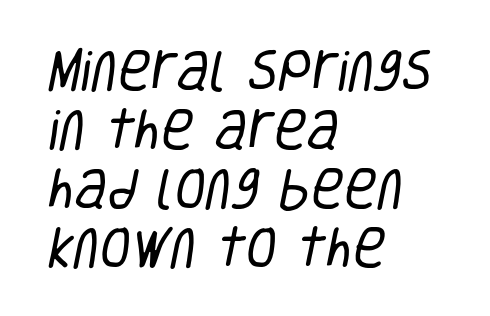
The image shows 45 px regular-weight, condensed sans-serif type; set left-aligned, normal line spacing (1.31x), normal letter spacing, not underlined; low stroke contrast and a large x-height.
